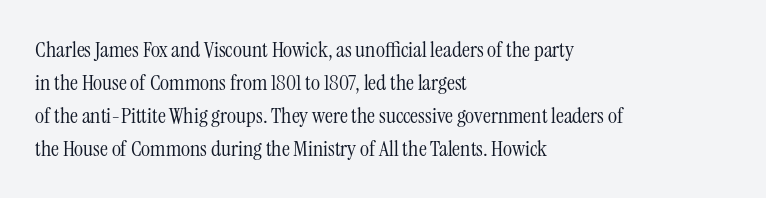
Q: Is the text bold? A: No.
Q: Is the text italic (slanted)? A: No, it is upright.
Q: Is the text underlined? A: No.
Q: How is the paragraph aligned? A: Left-aligned.
Q: Is the spacing between letters normal or unusually wide? A: Normal.
Q: Is the spacing between lines tight, normal or loose? A: Normal.
